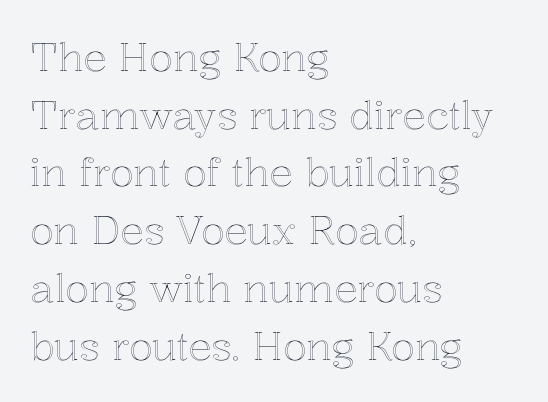
In CSS terms this would be text-align: left. The words here are not underlined. Note the varied advance widths — an 'i' is clearly narrower than an 'm'. Do the letters lean? They stand straight. This sample uses plain, unmodified letter spacing.
